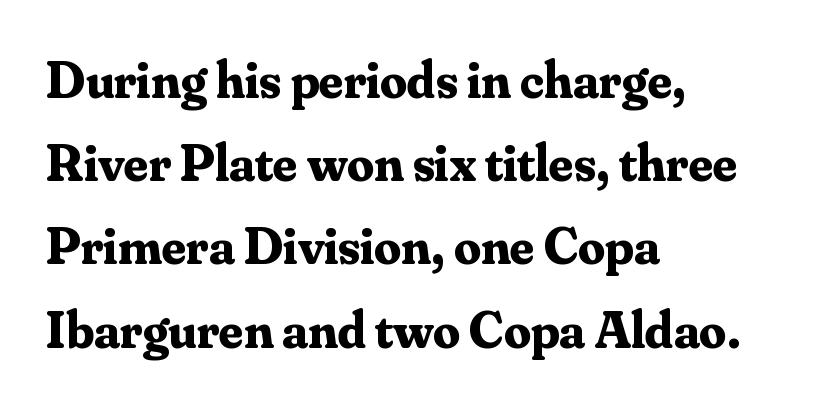
{"serif": "yes", "italic": "no", "bold": "yes", "weight": "bold", "width": "normal", "stroke_contrast": "medium", "x_height": "small", "monospaced": "no", "underline": "no", "align": "left", "line_spacing": "normal", "line_spacing_ratio": 1.57, "letter_spacing": "normal", "letter_spacing_em": 0.0, "glyph_px": 53}
